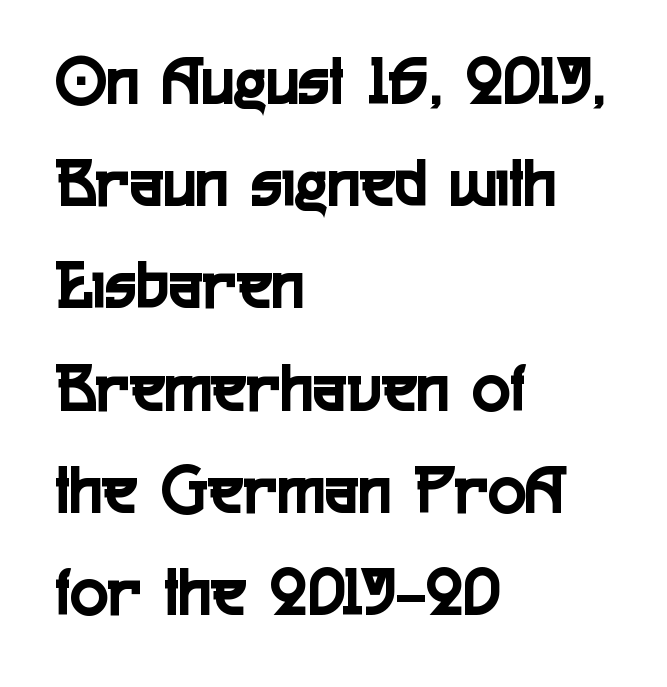
{"serif": "no", "italic": "no", "width": "condensed", "x_height": "medium", "monospaced": "no", "underline": "no", "align": "left", "line_spacing": "normal", "line_spacing_ratio": 1.44, "letter_spacing": "normal", "letter_spacing_em": 0.0, "glyph_px": 71}
